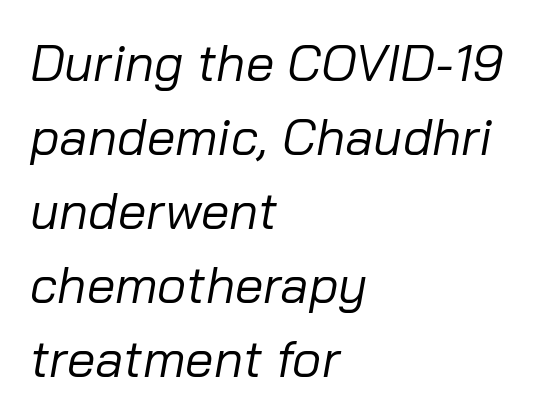
Letter spacing: default. A typesetter would call this proportional, since set widths differ per character. Emphasis-style slanted type is in use. A typesetter would call this leading conventional body-copy spacing. The letterforms sit at book weight or below.
